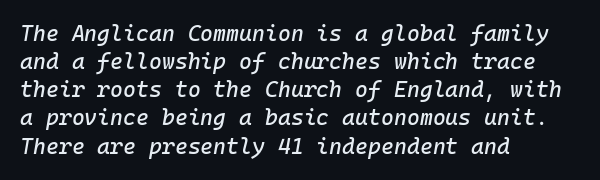
The image shows 22 px text type, italic (leaning right); set left-aligned, normal line spacing (1.28x), normal letter spacing, not underlined.
